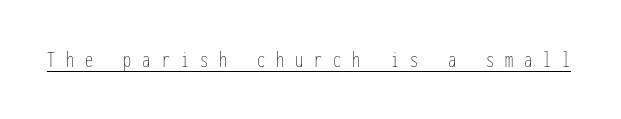
{"italic": "no", "bold": "no", "underline": "yes", "letter_spacing": "wide", "letter_spacing_em": 0.48, "glyph_px": 23}
